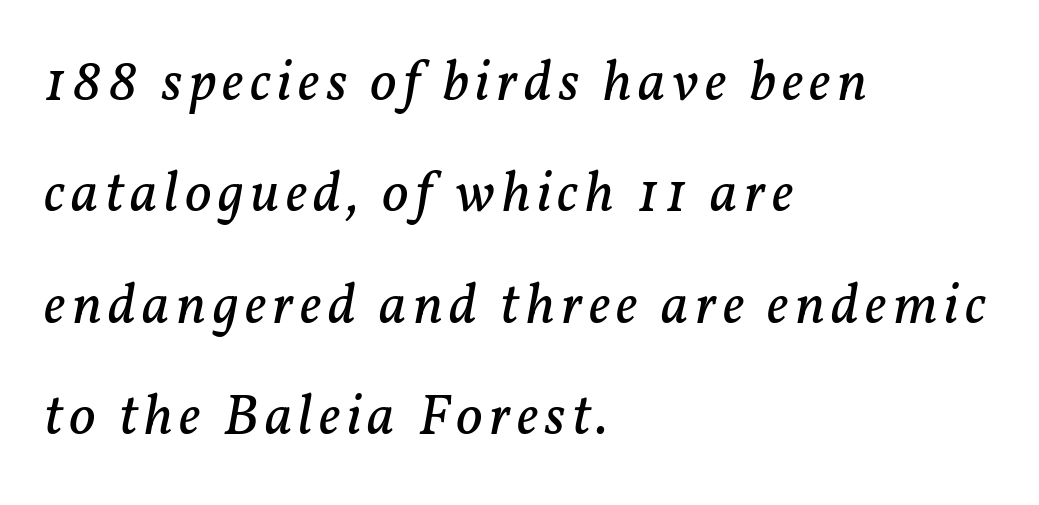
{"serif": "yes", "italic": "yes", "lean": "right", "slant_degrees": 11, "bold": "no", "weight": "regular", "width": "normal", "stroke_contrast": "low", "x_height": "medium", "monospaced": "no", "underline": "no", "align": "left", "line_spacing": "loose", "line_spacing_ratio": 1.92, "glyph_px": 58}
